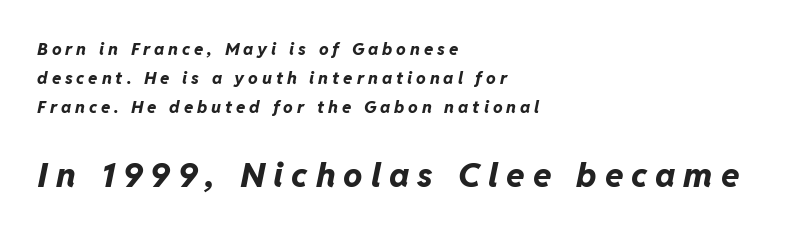
Lines of text with bare space underneath. The text carries the slant typical of an italic or oblique font. Set as a true bold cut, around the 700 mark. The designer gave the closing block more size than the opening block. The horizontal fit of the characters is loose and conspicuously gappy. The rendering uses natural spacing where letterforms have individual widths.
